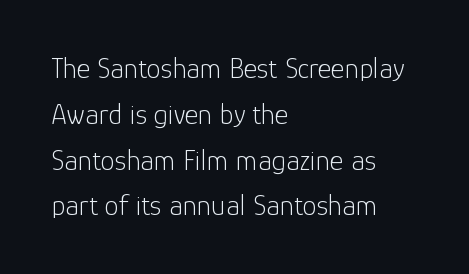
A typesetter would call this proportional, since set widths differ per character. This sample keeps an unexceptional amount of space between lines. The face used here is rendered with its standard letterfit. Where is the straight margin? On the left. The typeface chosen for these lines omits serifs. Unbolded letterforms with no extra heft.
